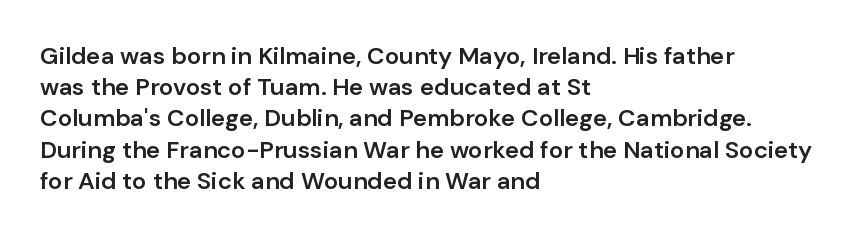
Students, this is semibold: more ink than regular, less than bold. Letter spacing: default. Any mark beneath the type? The region is blank. Rows of type keep a routine distance in the vertical direction. These lines are set flush left with a ragged right edge. Posture: straight, roman, zero tilt.
